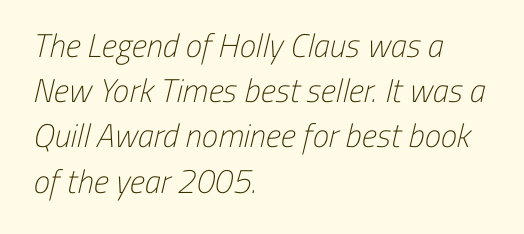
The image shows 33 px light, condensed sans-serif type; set left-aligned, normal line spacing (1.37x), normal letter spacing, not underlined; low stroke contrast and a medium x-height.
